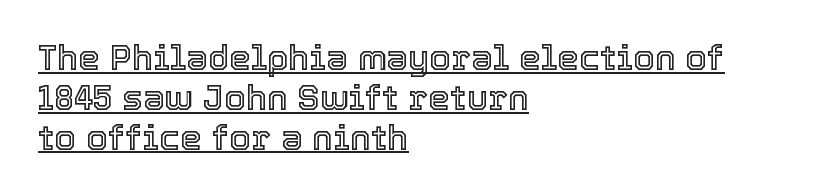
Q: Is the text italic (slanted)? A: No, it is upright.
Q: Is the text underlined? A: Yes.
Q: How is the paragraph aligned? A: Left-aligned.
Q: Is the spacing between letters normal or unusually wide? A: Normal.
Q: Is the spacing between lines tight, normal or loose? A: Tight.
Q: Width (condensed, normal, or wide)? A: Normal.
Q: x-height? A: Medium.
Q: Monospaced? A: No.
